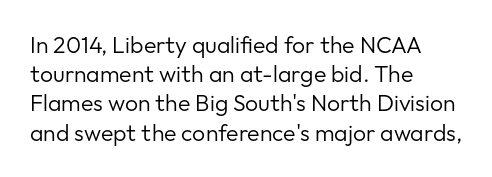
The image shows 23 px text type, upright; set left-aligned, normal line spacing (1.27x), normal letter spacing, not underlined.
